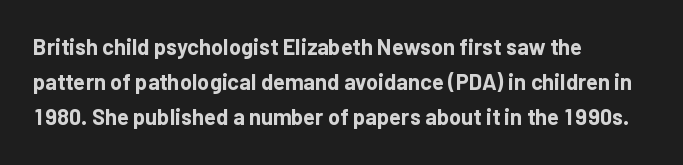
The image shows 22 px bold type, upright; set left-aligned, normal line spacing (1.58x), normal letter spacing, not underlined.
